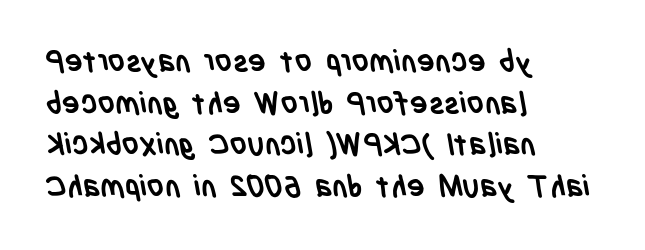
Q: Is the text bold? A: Yes.
Q: Is the typeface a serif or a sans-serif typeface? A: Sans-serif.
Q: Is the text underlined? A: No.
Q: How is the paragraph aligned? A: Left-aligned.
Q: Is the spacing between letters normal or unusually wide? A: Normal.
Q: Is the spacing between lines tight, normal or loose? A: Normal.
Q: Width (condensed, normal, or wide)? A: Condensed.
Q: Stroke contrast? A: Low.
Q: x-height? A: Large.
Q: Monospaced? A: No.
